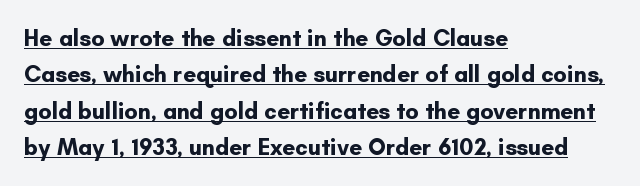
{"italic": "no", "bold": "yes", "underline": "yes", "align": "left", "line_spacing": "normal", "line_spacing_ratio": 1.58, "letter_spacing": "normal", "letter_spacing_em": 0.0, "glyph_px": 23}
